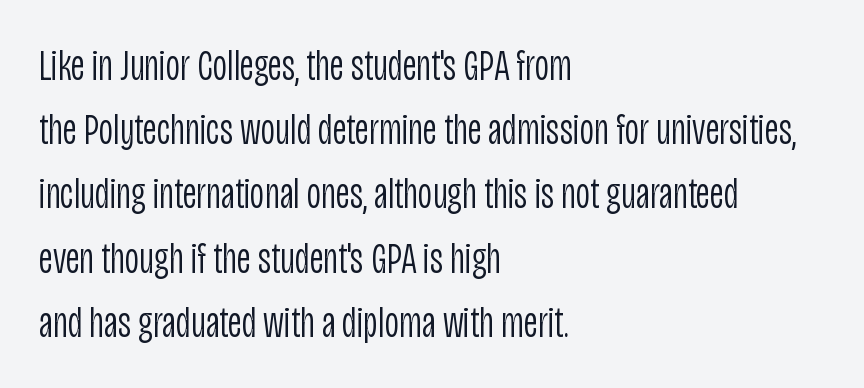
The line texture is even and compact thanks to regular tracking. A classic flush-left, rag-right setting is used for this passage. Reading down the column, the eye jumps a familiar distance to each next line. Every stem runs plumb, perpendicular to the baseline.
